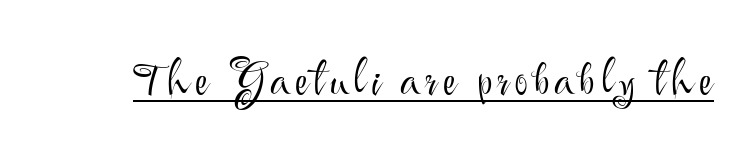
Q: Is the text bold? A: No.
Q: Is the typeface a serif or a sans-serif typeface? A: Sans-serif.
Q: Is the text underlined? A: Yes.
Q: Width (condensed, normal, or wide)? A: Normal.
Q: Stroke contrast? A: Medium.
Q: x-height? A: Small.
Q: Monospaced? A: No.
